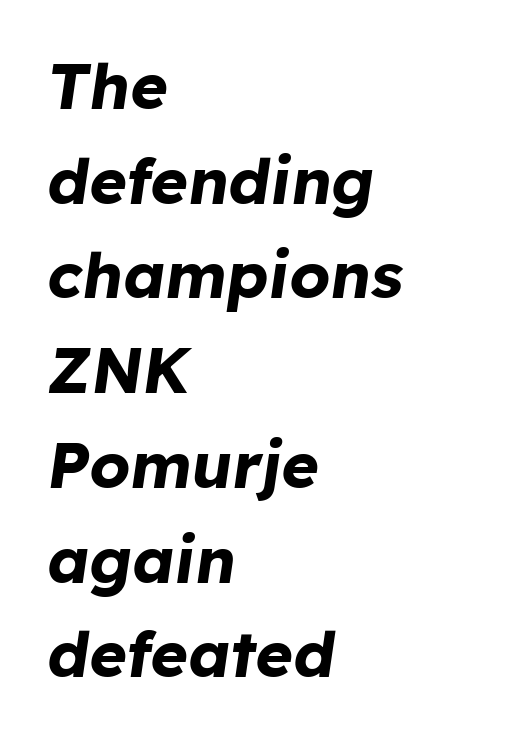
Q: Is the text bold? A: Yes.
Q: Is the text italic (slanted)? A: Yes, it leans right by about 8 degrees.
Q: Is the text underlined? A: No.
Q: How is the paragraph aligned? A: Left-aligned.
Q: Is the spacing between letters normal or unusually wide? A: Normal.
Q: Is the spacing between lines tight, normal or loose? A: Normal.
Q: Width (condensed, normal, or wide)? A: Normal.
Q: Stroke contrast? A: Low.
Q: x-height? A: Medium.
Q: Monospaced? A: No.
